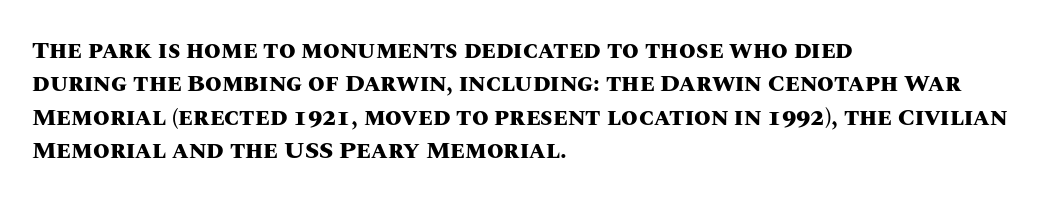
The image shows 24 px bold type, upright; set left-aligned, normal line spacing (1.39x), normal letter spacing, not underlined.
